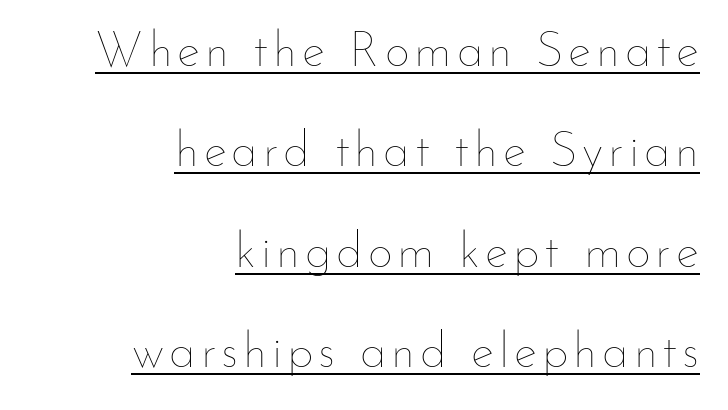
The image shows 49 px thin type, upright; set right-aligned, loose line spacing (2.05x), underlined; low stroke contrast and a small x-height.
